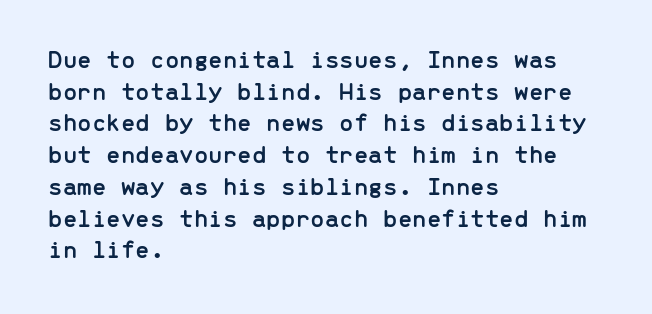
The lettering stays uniformly vertical, giving the passage a roman look. The baseline area is clear. The setting favours the left margin, as ordinary paragraphs usually do. These lines keep a tight, regular rhythm from letter to letter.
